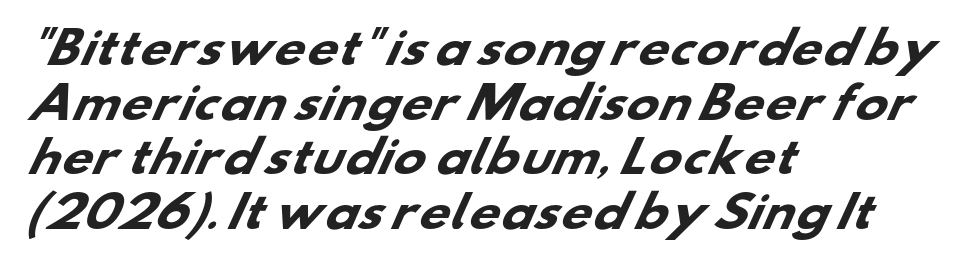
{"serif": "no", "bold": "yes", "weight": "heavy", "width": "wide", "stroke_contrast": "low", "x_height": "small", "monospaced": "no", "underline": "no", "align": "left", "line_spacing": "normal", "line_spacing_ratio": 1.27, "letter_spacing": "normal", "letter_spacing_em": 0.0, "glyph_px": 43}
